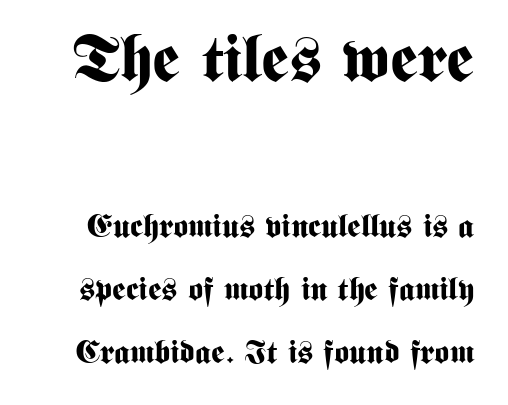
Does the leading feel generous? Absolutely, it's lavish. These lines are composed in type without serifs. Letters rest on an invisible, unmarked baseline. Here the first block reads like a headline and the second like body copy. Varying glyph widths throughout — classic text-font behaviour.
